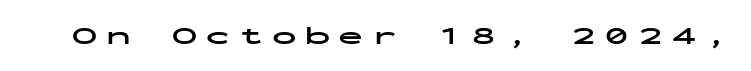
The specimen omits any rule beneath the text block's lines. Honestly, the letter spacing is so wide it's the main thing you notice. The letters stand upright; this is a roman face. Weight check: bold — yes, fully.
